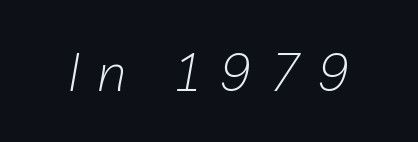
Think of a printed novel: that variable character pitch is what you see here. Anything drawn beneath the words? Only blank space. This sample uses an oblique cut, with every glyph tilted off the vertical. Display-style spreading of the glyphs; the letterfit is very open.
